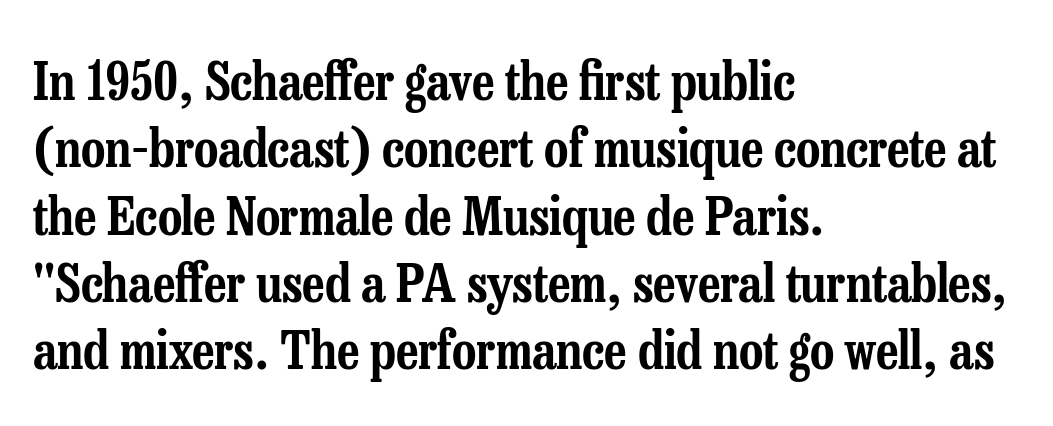
The image shows 53 px condensed serif type, upright; set left-aligned, normal line spacing (1.27x), normal letter spacing, not underlined; low stroke contrast and a medium x-height.
